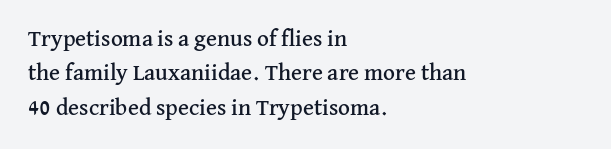
{"italic": "no", "underline": "no", "align": "left", "line_spacing": "normal", "line_spacing_ratio": 1.5, "letter_spacing": "normal", "letter_spacing_em": 0.0, "glyph_px": 23}
